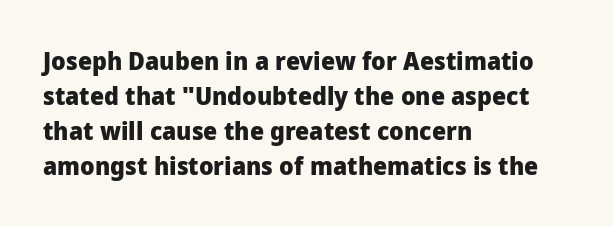
Nope, not italic — everything's standing straight. Regular leading. Teacher's note: observe the even left margin — that is flush-left alignment. The space beneath each line is pristine and unruled. Glyph-to-glyph distance matches everyday printed text.
